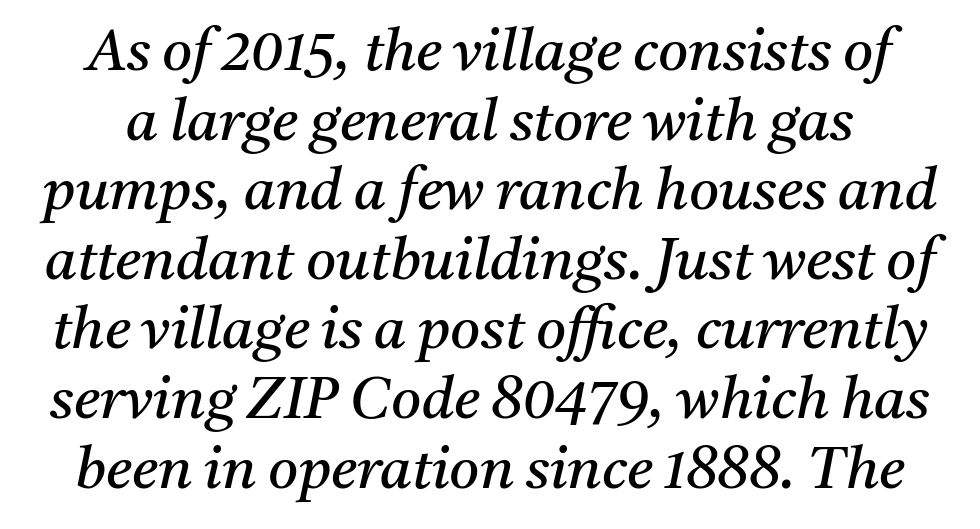
Q: Is the text bold? A: No.
Q: Is the text italic (slanted)? A: Yes, it leans right by about 11 degrees.
Q: Is the typeface a serif or a sans-serif typeface? A: Serif.
Q: Is the text underlined? A: No.
Q: Is the spacing between letters normal or unusually wide? A: Normal.
Q: Width (condensed, normal, or wide)? A: Normal.
Q: Stroke contrast? A: Medium.
Q: x-height? A: Medium.
Q: Monospaced? A: No.
